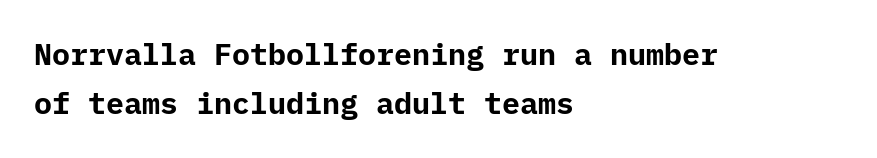
Summary of vertical rhythm: regular, with standard interline spacing. Emphasis by weight is at full strength: bold. Observe the ordinary spacing: letters are neighbours, not strangers. The area under the type is left untouched. If you drew a ruler down the left edge, every line would touch it.
